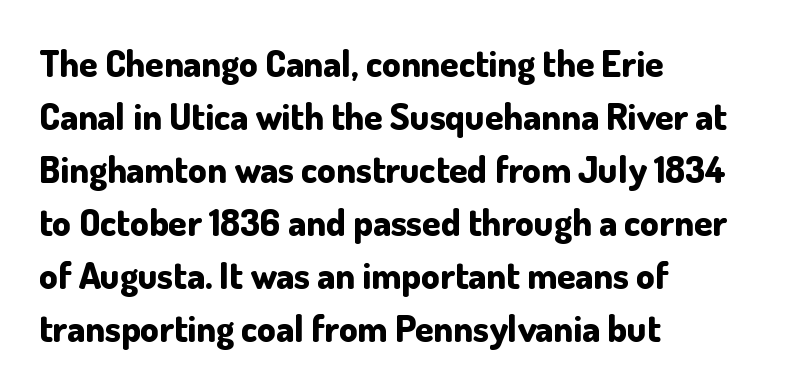
{"serif": "no", "italic": "no", "bold": "yes", "weight": "bold", "width": "normal", "stroke_contrast": "low", "x_height": "small", "monospaced": "no", "underline": "no", "align": "left", "line_spacing": "normal", "line_spacing_ratio": 1.43, "letter_spacing": "normal", "letter_spacing_em": 0.0, "glyph_px": 37}
